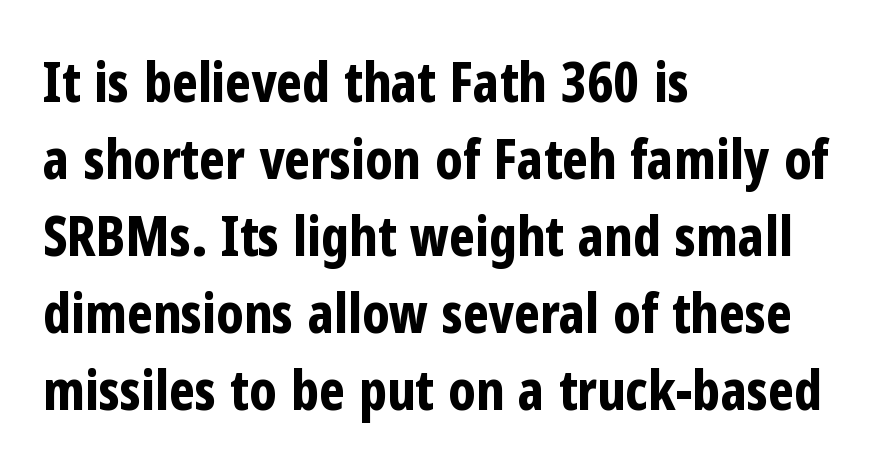
{"serif": "no", "italic": "no", "bold": "yes", "weight": "bold", "width": "condensed", "stroke_contrast": "low", "x_height": "medium", "monospaced": "no", "underline": "no", "align": "left", "line_spacing": "normal", "line_spacing_ratio": 1.4, "letter_spacing": "normal", "letter_spacing_em": 0.0, "glyph_px": 55}
